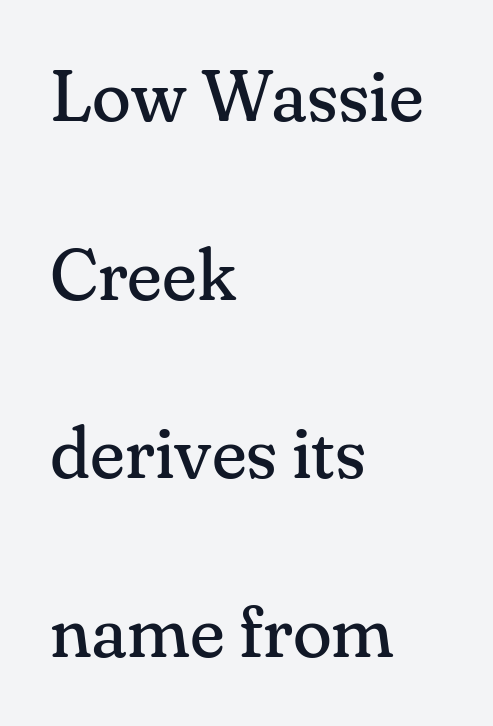
The image shows 72 px regular-weight serif type, upright; set left-aligned, loose line spacing (2.48x), normal letter spacing, not underlined; medium stroke contrast and a small x-height.
